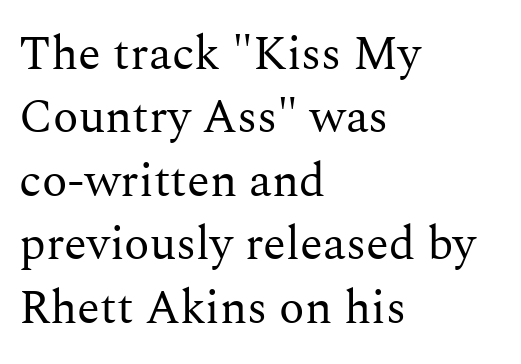
Q: Is the text bold? A: No.
Q: Is the text italic (slanted)? A: No, it is upright.
Q: Is the typeface a serif or a sans-serif typeface? A: Serif.
Q: Is the text underlined? A: No.
Q: How is the paragraph aligned? A: Left-aligned.
Q: Is the spacing between letters normal or unusually wide? A: Normal.
Q: Is the spacing between lines tight, normal or loose? A: Normal.
Q: Width (condensed, normal, or wide)? A: Normal.
Q: Stroke contrast? A: Medium.
Q: x-height? A: Medium.
Q: Monospaced? A: No.
